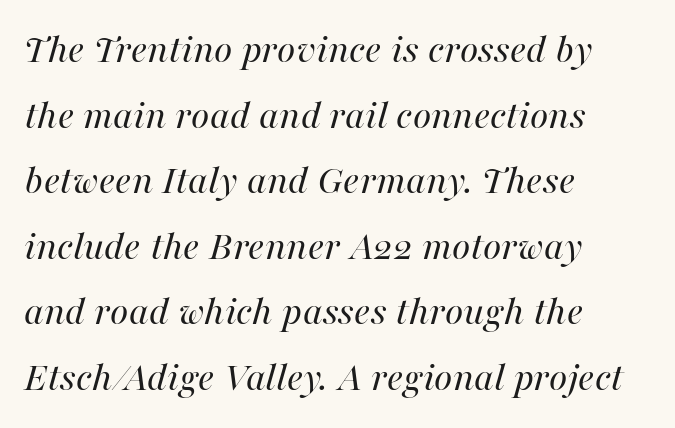
The strokes carry an ordinary text weight at most. A clean baseline with only descenders dipping below it. Do the characters align in a grid? No, the font is proportional. There's an unmistakable incline to the writing here. Standard letterfit; no display-style spreading of the glyphs.
